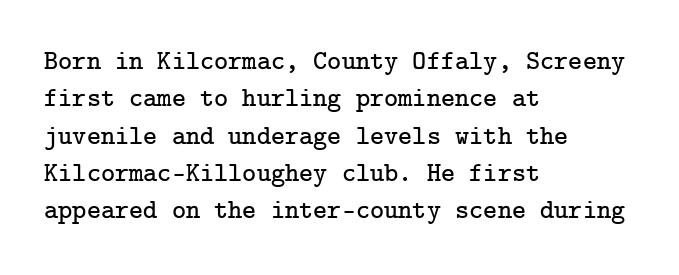
Normally led — the rows are evenly, conventionally spaced. Letter spacing: default. This is the regular roman posture of the typeface. Clear beneath every line of the passage. This rendering uses left alignment, leaving the right contour irregular.
